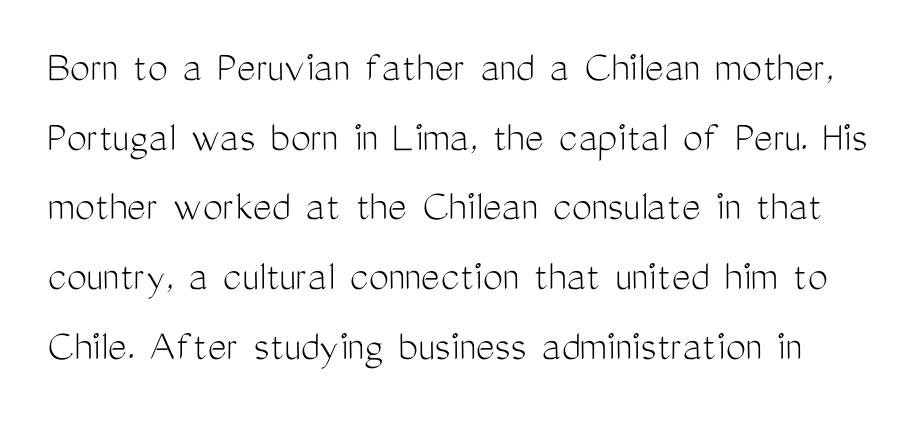
Q: Is the text bold? A: No.
Q: Is the text italic (slanted)? A: No, it is upright.
Q: Is the typeface a serif or a sans-serif typeface? A: Sans-serif.
Q: Is the text underlined? A: No.
Q: Is the spacing between letters normal or unusually wide? A: Normal.
Q: Is the spacing between lines tight, normal or loose? A: Normal.
Q: Width (condensed, normal, or wide)? A: Condensed.
Q: Stroke contrast? A: Medium.
Q: x-height? A: Medium.
Q: Monospaced? A: No.
